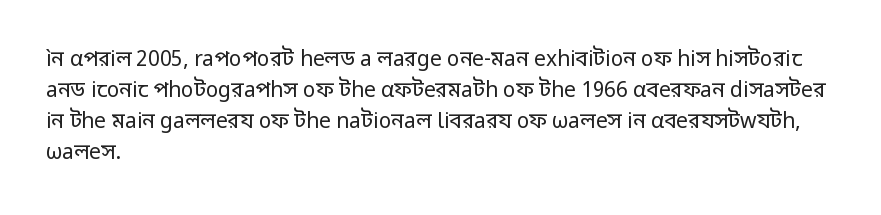
{"italic": "no", "bold": "no", "underline": "no", "align": "left", "line_spacing": "normal", "line_spacing_ratio": 1.48, "letter_spacing": "normal", "letter_spacing_em": 0.0, "glyph_px": 21}
